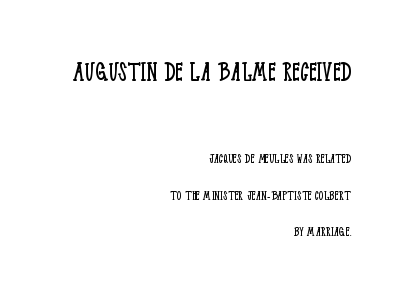
{"serif": "yes", "italic": "no", "bold": "no", "weight": "light", "width": "condensed", "stroke_contrast": "low", "x_height": "large", "monospaced": "no", "underline": "no", "align": "right", "line_spacing": "loose", "line_spacing_ratio": 2.44, "letter_spacing": "normal", "letter_spacing_em": 0.0, "larger_block": "first", "size_ratio": 2.0, "glyph_px": 30}
